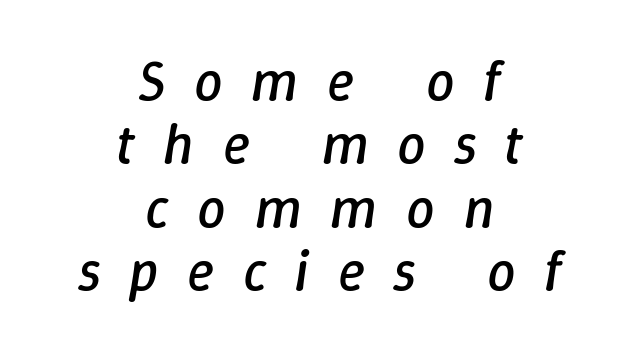
The image shows 57 px regular-weight type, italic (leaning right); set centered, tight line spacing (1.11x), unusually wide letter spacing (+0.5 em), not underlined; low stroke contrast and a medium x-height.
